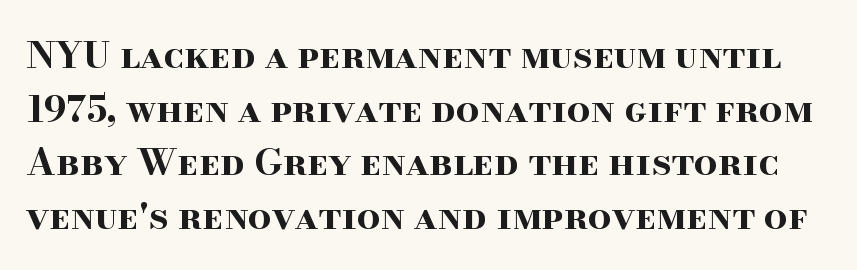
The letters stand straight up with perfectly vertical stems. I'd call this a serif setting — the letters wear small feet. Rule under the text: the space is simply empty. Stroke thickness is high; the sample reads as a true bold. The gaps between neighbouring characters are ordinary and unremarkable.
